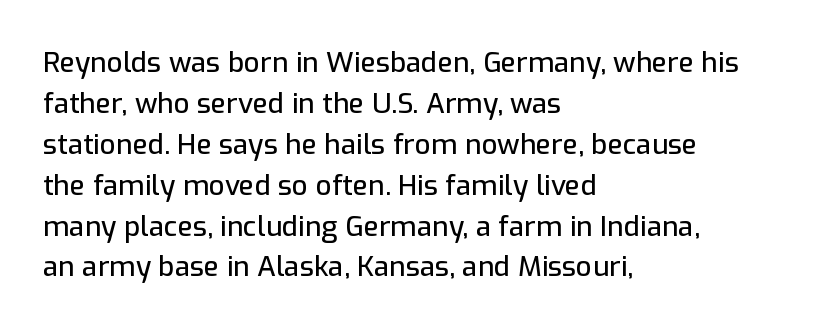
The image shows 28 px sans-serif type, upright; set left-aligned, normal line spacing (1.46x), normal letter spacing, not underlined; low stroke contrast and a medium x-height.
